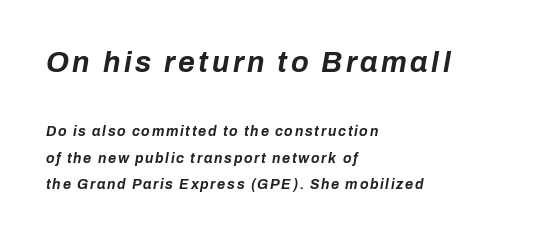
{"italic": "yes", "lean": "right", "slant_degrees": 10, "bold": "yes", "weight": "bold", "width": "normal", "stroke_contrast": "low", "x_height": "medium", "monospaced": "no", "underline": "no", "align": "left", "line_spacing_ratio": 1.87, "larger_block": "first", "size_ratio": 2.07, "glyph_px": 29}
